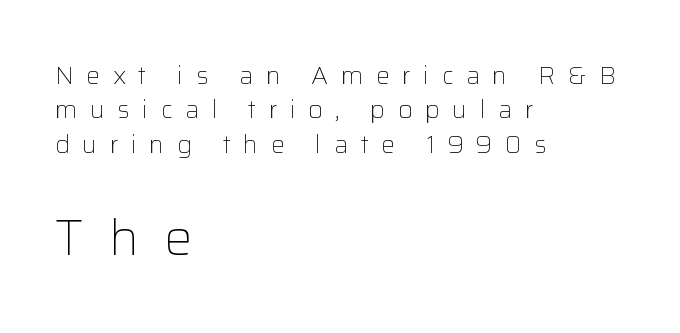
The image shows 50 px light sans-serif type, upright; set left-aligned, normal line spacing (1.38x), unusually wide letter spacing (+0.5 em), not underlined; the second (bottom) block is 2.0x larger; low stroke contrast and a medium x-height.
